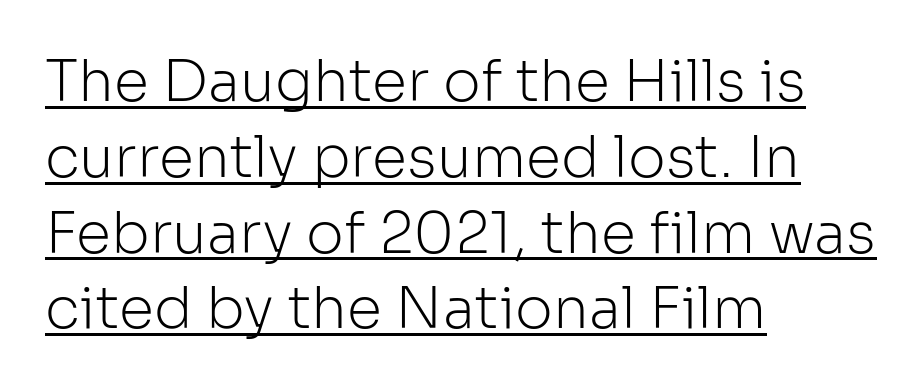
{"serif": "no", "italic": "no", "bold": "no", "weight": "light", "width": "normal", "stroke_contrast": "low", "x_height": "medium", "monospaced": "no", "underline": "yes", "align": "left", "line_spacing": "normal", "line_spacing_ratio": 1.33, "letter_spacing": "normal", "letter_spacing_em": 0.0, "glyph_px": 57}
